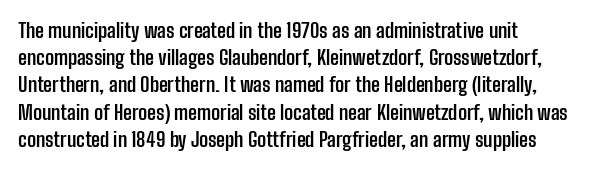
Q: Is the text bold? A: Yes.
Q: Is the text italic (slanted)? A: No, it is upright.
Q: Is the text underlined? A: No.
Q: How is the paragraph aligned? A: Left-aligned.
Q: Is the spacing between letters normal or unusually wide? A: Normal.
Q: Is the spacing between lines tight, normal or loose? A: Normal.
